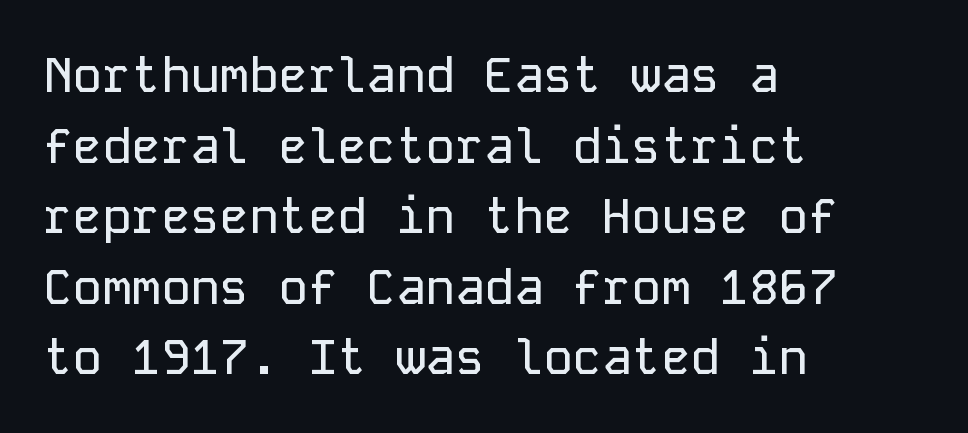
The image shows 49 px sans-serif type, upright, monospaced; set left-aligned, normal line spacing (1.44x), normal letter spacing, not underlined; low stroke contrast and a medium x-height.
